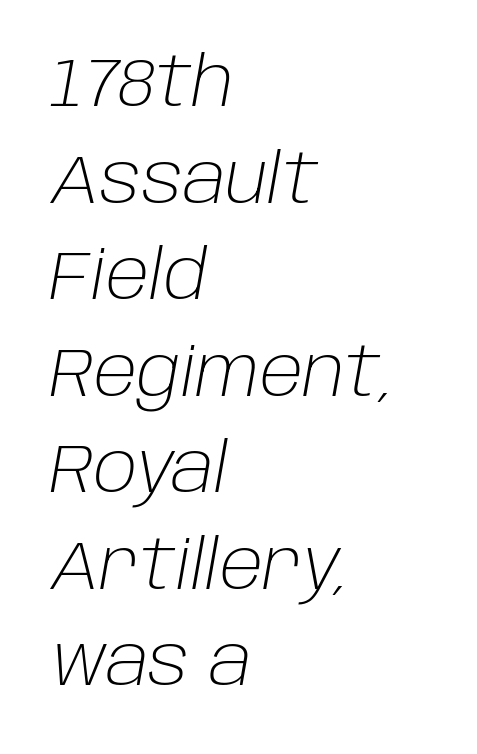
{"italic": "yes", "lean": "right", "slant_degrees": 10, "bold": "no", "weight": "light", "width": "normal", "stroke_contrast": "low", "x_height": "large", "monospaced": "no", "underline": "no", "align": "left", "line_spacing": "normal", "line_spacing_ratio": 1.42, "letter_spacing": "normal", "letter_spacing_em": 0.0, "glyph_px": 68}
